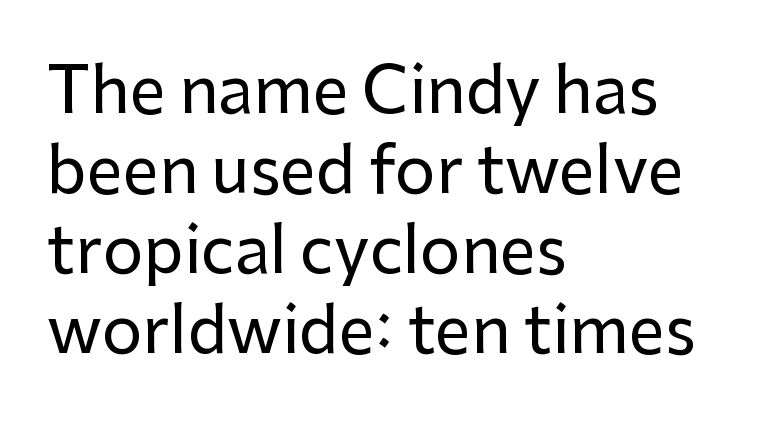
The type sits square on the baseline with zero lean. Stroke terminals: plain, sans-serif. Spacing verdict: proportional, widths tailored to each character. The line texture is even and compact thanks to regular tracking.
